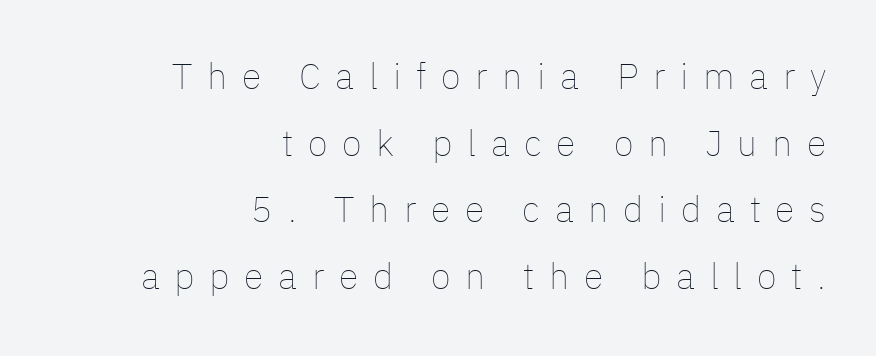
Q: Is the text bold? A: No.
Q: Is the text italic (slanted)? A: No, it is upright.
Q: Is the text underlined? A: No.
Q: How is the paragraph aligned? A: Right-aligned.
Q: Is the spacing between letters normal or unusually wide? A: Unusually wide.
Q: Width (condensed, normal, or wide)? A: Normal.
Q: Stroke contrast? A: Low.
Q: x-height? A: Medium.
Q: Monospaced? A: No.
